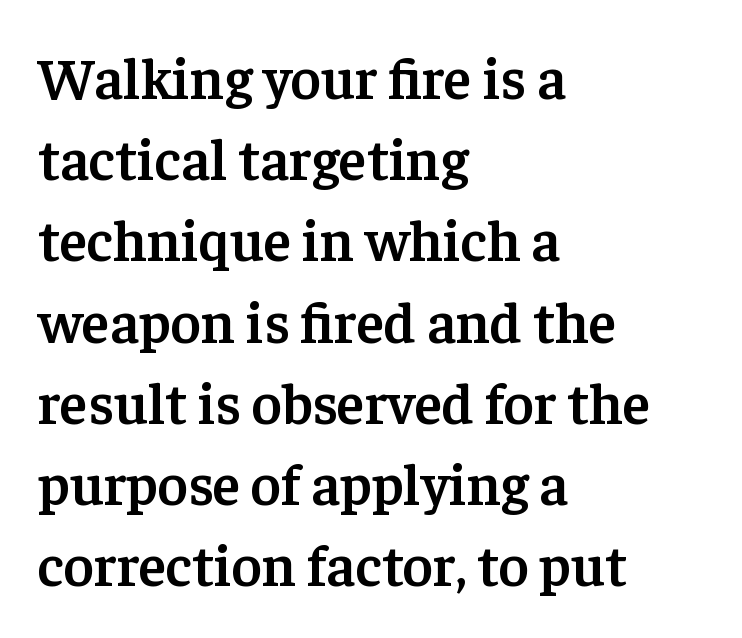
The face used here is a semibold: visibly heavier than regular, lighter than bold. The words here are not underlined. Is the block centered? No — it sits flush against the left margin. The type sits square on the baseline with zero lean. Baseline-to-baseline distance is the conventional proportion of letter height.
